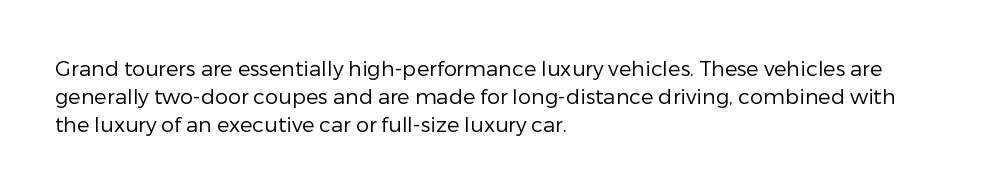
Q: Is the text bold? A: No.
Q: Is the text italic (slanted)? A: No, it is upright.
Q: Is the text underlined? A: No.
Q: How is the paragraph aligned? A: Left-aligned.
Q: Is the spacing between letters normal or unusually wide? A: Normal.
Q: Is the spacing between lines tight, normal or loose? A: Normal.
